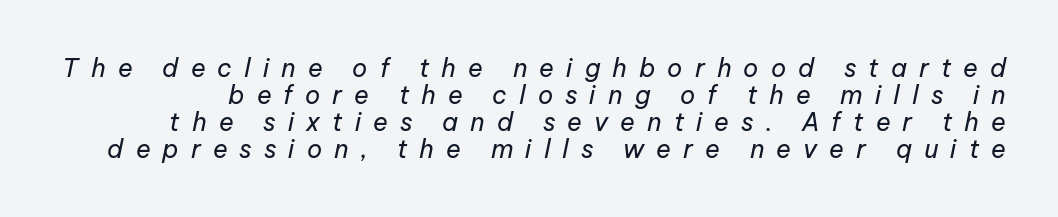
Q: Is the text bold? A: No.
Q: Is the text italic (slanted)? A: Yes, it leans right by about 12 degrees.
Q: Is the text underlined? A: No.
Q: Is the spacing between letters normal or unusually wide? A: Unusually wide.
Q: Is the spacing between lines tight, normal or loose? A: Tight.
